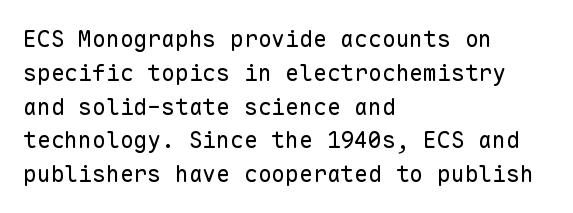
Just letters on the line, the space beneath them empty. Evenly set lines give the paragraph a standard silhouette. Heft: none added — not bold. Notice how the passage keeps a crisp vertical edge on the left only. No extra tracking has been applied to these lines. A roman cut, with each character standing at attention.
